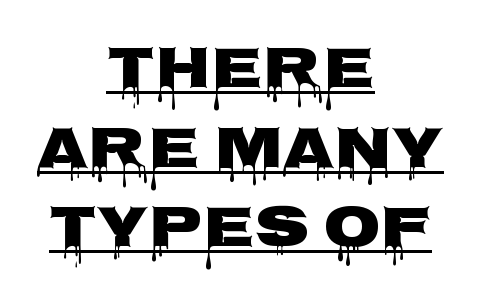
Notice how the passage keeps no hard edge, just a central spine. What stands out about the letter spacing? Nothing — it is the standard amount. Every character sits straight up, as roman type does. These lines are rendered in a variable-pitch font. Stroke terminals: plain, sans-serif.
